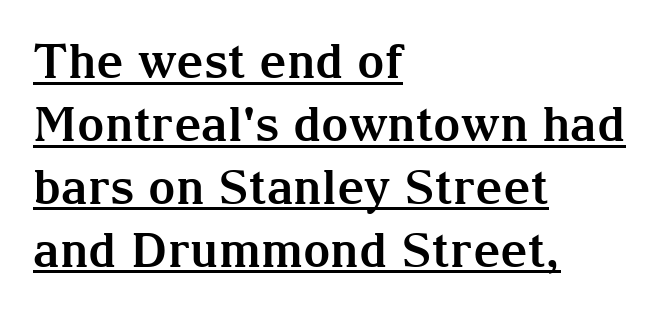
The image shows 48 px bold serif type, upright; set left-aligned, normal line spacing (1.31x), normal letter spacing, underlined; medium stroke contrast and a medium x-height.
